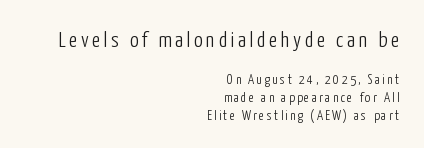
Q: Is the text bold? A: No.
Q: Is the text italic (slanted)? A: No, it is upright.
Q: Is the text underlined? A: No.
Q: How is the paragraph aligned? A: Right-aligned.
Q: Is the spacing between lines tight, normal or loose? A: Normal.
Q: Which block of text is set in a larger size, the first (top) or the second (bottom)? A: The first (top) one.
